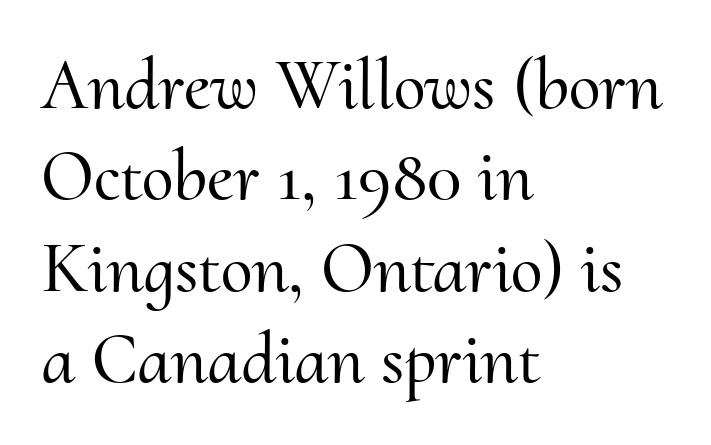
The image shows 72 px serif type, upright; set left-aligned, normal line spacing (1.27x), normal letter spacing, not underlined; medium stroke contrast and a small x-height.
